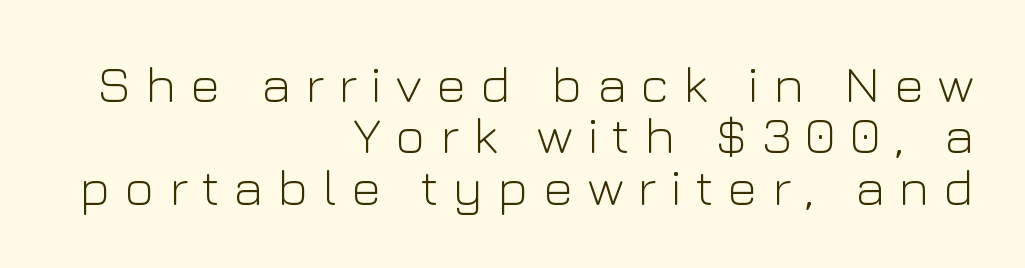
{"serif": "no", "italic": "no", "bold": "no", "weight": "light", "width": "normal", "stroke_contrast": "low", "x_height": "medium", "monospaced": "no", "underline": "no", "align": "right", "line_spacing": "tight", "line_spacing_ratio": 0.99, "letter_spacing": "wide", "letter_spacing_em": 0.27, "glyph_px": 52}
